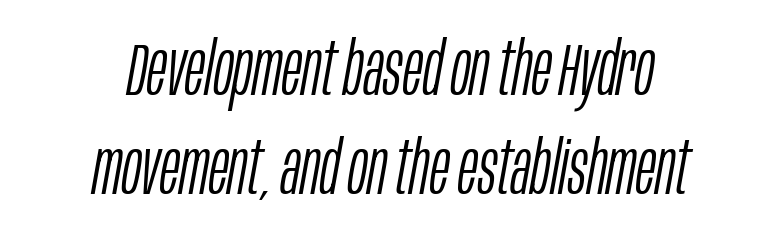
The image shows 75 px light, condensed type, italic (leaning right); set centered, normal line spacing (1.32x), normal letter spacing, not underlined; low stroke contrast and a large x-height.
